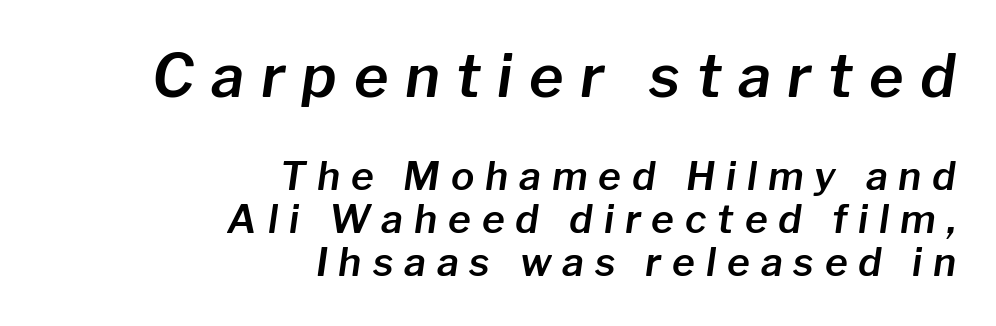
{"italic": "yes", "lean": "right", "slant_degrees": 8, "width": "normal", "stroke_contrast": "low", "x_height": "medium", "monospaced": "no", "underline": "no", "align": "right", "line_spacing": "tight", "line_spacing_ratio": 1.1, "letter_spacing": "wide", "letter_spacing_em": 0.28, "larger_block": "first", "size_ratio": 1.51, "glyph_px": 59}
